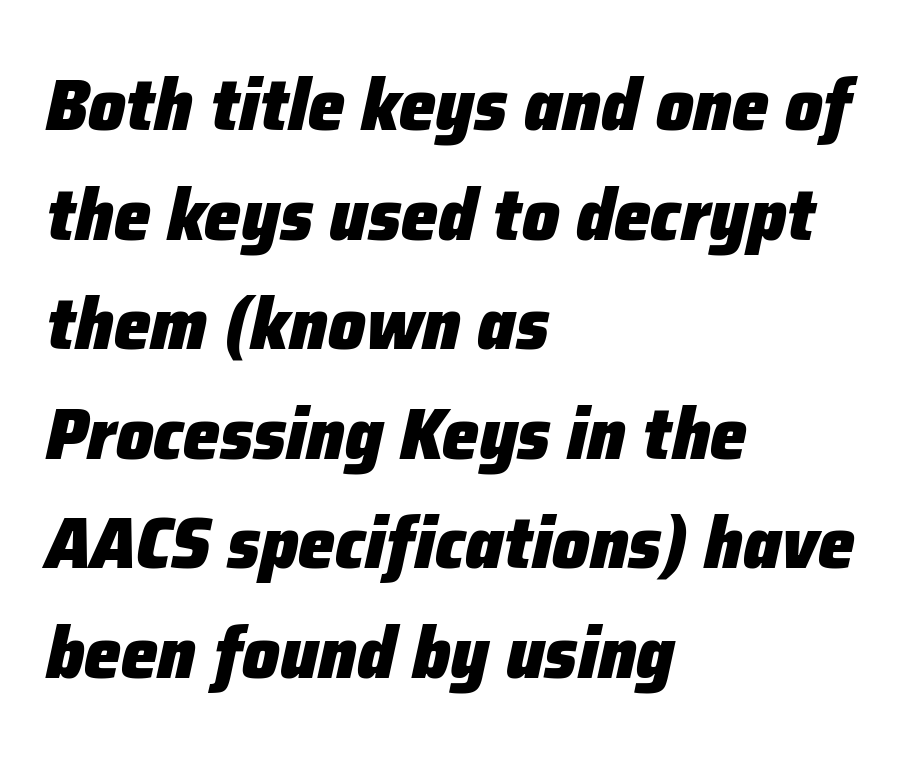
Q: Is the text bold? A: Yes.
Q: Is the text italic (slanted)? A: Yes, it leans right by about 12 degrees.
Q: Is the text underlined? A: No.
Q: How is the paragraph aligned? A: Left-aligned.
Q: Is the spacing between letters normal or unusually wide? A: Normal.
Q: Is the spacing between lines tight, normal or loose? A: Normal.
Q: Width (condensed, normal, or wide)? A: Normal.
Q: Stroke contrast? A: Low.
Q: x-height? A: Medium.
Q: Monospaced? A: No.
